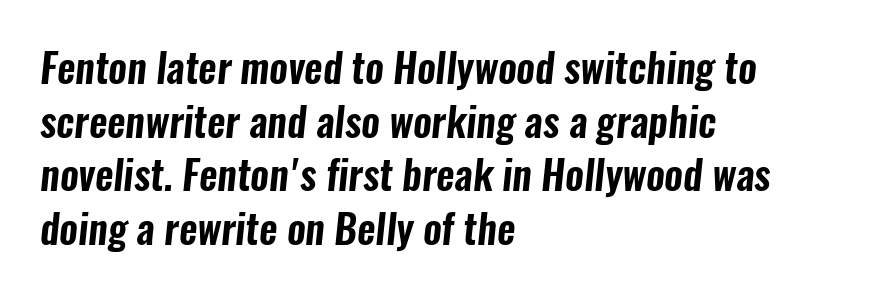
Q: Is the typeface a serif or a sans-serif typeface? A: Sans-serif.
Q: Is the text underlined? A: No.
Q: How is the paragraph aligned? A: Left-aligned.
Q: Is the spacing between letters normal or unusually wide? A: Normal.
Q: Is the spacing between lines tight, normal or loose? A: Normal.
Q: Width (condensed, normal, or wide)? A: Condensed.
Q: Stroke contrast? A: Low.
Q: x-height? A: Medium.
Q: Monospaced? A: No.
